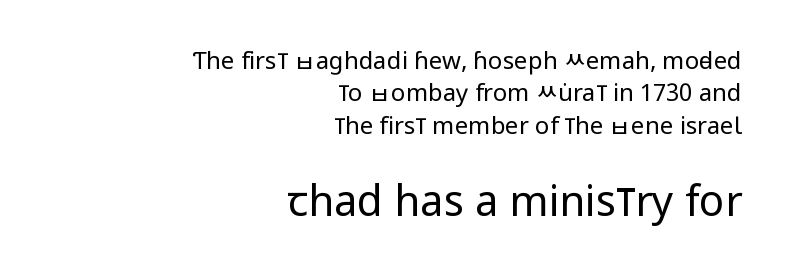
Q: Is the text bold? A: No.
Q: Is the text italic (slanted)? A: No, it is upright.
Q: Is the typeface a serif or a sans-serif typeface? A: Sans-serif.
Q: Is the text underlined? A: No.
Q: How is the paragraph aligned? A: Right-aligned.
Q: Is the spacing between letters normal or unusually wide? A: Normal.
Q: Is the spacing between lines tight, normal or loose? A: Normal.
Q: Which block of text is set in a larger size, the first (top) or the second (bottom)? A: The second (bottom) one.
Q: Width (condensed, normal, or wide)? A: Condensed.
Q: Stroke contrast? A: Low.
Q: x-height? A: Large.
Q: Monospaced? A: No.
